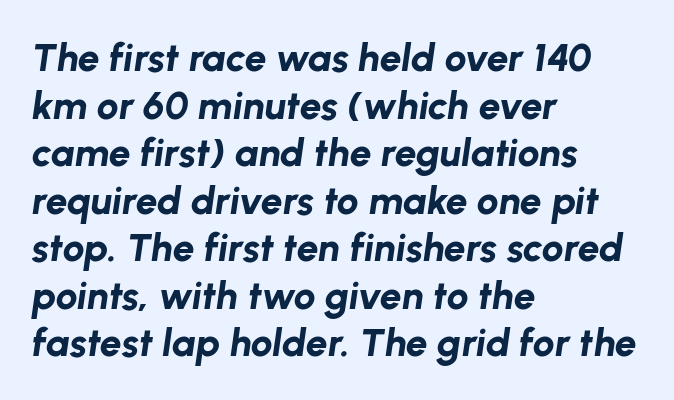
Caption: multi-line text, flush left, ragged right. Does the lettering tilt? It does — this is italic. What weight is shown? A full bold with thick strokes. Proportional: the letters do not fall into vertical columns.
